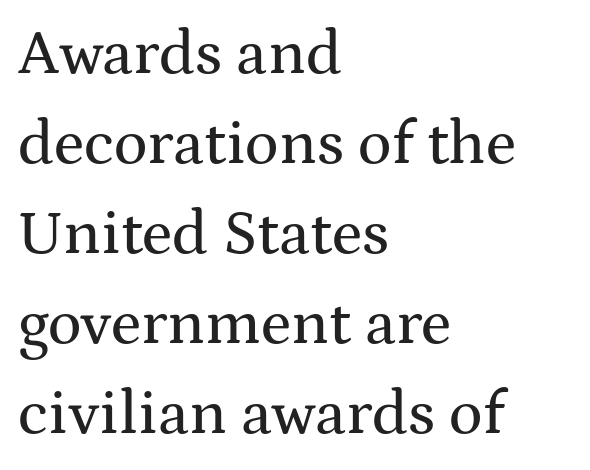
Q: Is the text italic (slanted)? A: No, it is upright.
Q: Is the typeface a serif or a sans-serif typeface? A: Serif.
Q: Is the text underlined? A: No.
Q: How is the paragraph aligned? A: Left-aligned.
Q: Is the spacing between letters normal or unusually wide? A: Normal.
Q: Is the spacing between lines tight, normal or loose? A: Normal.
Q: Width (condensed, normal, or wide)? A: Wide.
Q: Stroke contrast? A: Medium.
Q: x-height? A: Medium.
Q: Monospaced? A: No.
